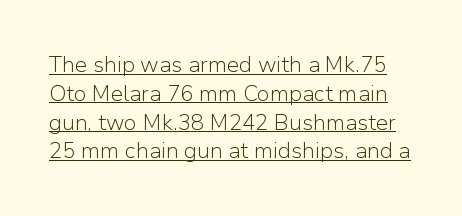
The image shows 22 px text type, upright; set normal line spacing (1.31x), normal letter spacing, underlined.
